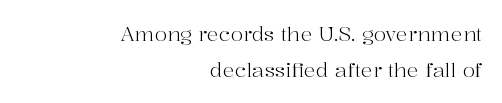
Q: Is the text bold? A: No.
Q: Is the text italic (slanted)? A: No, it is upright.
Q: Is the text underlined? A: No.
Q: How is the paragraph aligned? A: Right-aligned.
Q: Is the spacing between letters normal or unusually wide? A: Normal.
